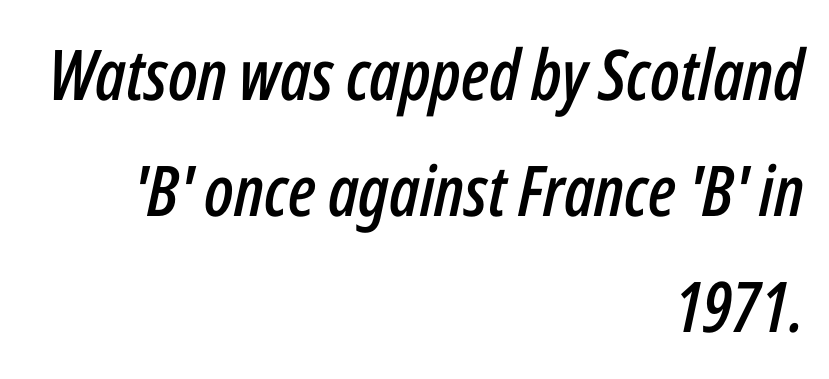
Q: Is the text italic (slanted)? A: Yes, it leans right by about 12 degrees.
Q: Is the text underlined? A: No.
Q: How is the paragraph aligned? A: Right-aligned.
Q: Is the spacing between letters normal or unusually wide? A: Normal.
Q: Is the spacing between lines tight, normal or loose? A: Normal.
Q: Width (condensed, normal, or wide)? A: Condensed.
Q: Stroke contrast? A: Low.
Q: x-height? A: Medium.
Q: Monospaced? A: No.
